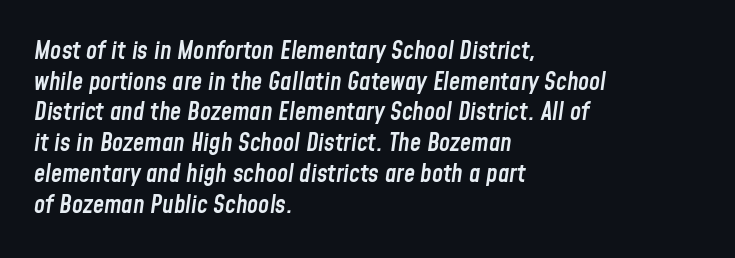
The zone under the glyphs is completely vacant. This sample is left-justified, so line endings fall wherever the words run out. The face used here has a pronounced slope to its letters. The horizontal fit of the characters is conventional and even. In terms of weight, the rendering is demibold, just under bold.
